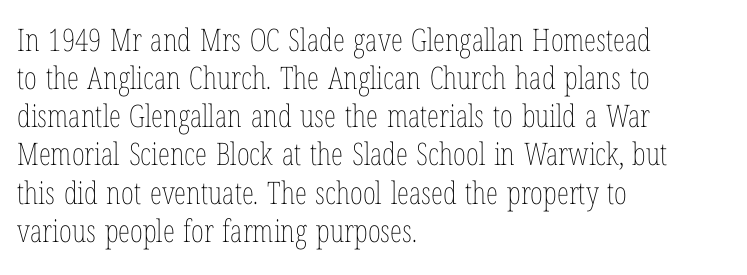
Q: Is the text bold? A: No.
Q: Is the text italic (slanted)? A: No, it is upright.
Q: Is the text underlined? A: No.
Q: How is the paragraph aligned? A: Left-aligned.
Q: Is the spacing between letters normal or unusually wide? A: Normal.
Q: Width (condensed, normal, or wide)? A: Condensed.
Q: Stroke contrast? A: Low.
Q: x-height? A: Medium.
Q: Monospaced? A: No.
